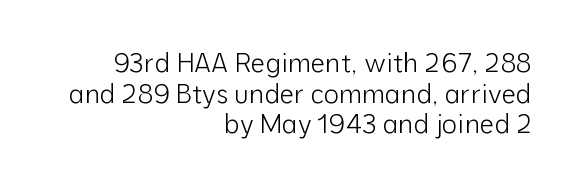
The image shows 26 px text type, upright; set right-aligned, line spacing 1.18x, normal letter spacing, not underlined.
